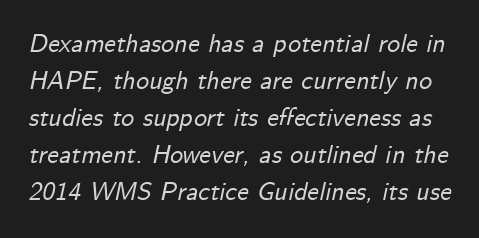
The tracking reads as untouched default to a designer's eye. Descenders hang freely into open space. The designer left line spacing at the default. Observe the lean: these are italic letterforms.
